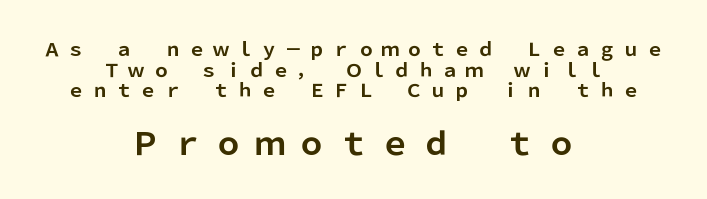
{"serif": "no", "italic": "no", "bold": "yes", "weight": "bold", "width": "normal", "stroke_contrast": "low", "x_height": "medium", "monospaced": "no", "underline": "no", "align": "center", "line_spacing": "tight", "line_spacing_ratio": 1.15, "letter_spacing": "wide", "letter_spacing_em": 0.34, "larger_block": "second", "size_ratio": 1.72, "glyph_px": 31}
